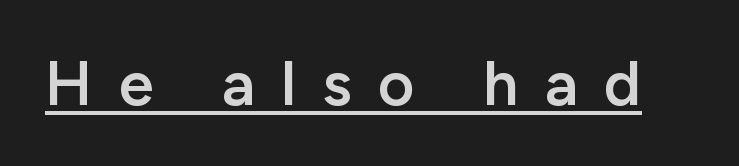
Q: Is the text bold? A: Semi-bold.
Q: Is the text italic (slanted)? A: No, it is upright.
Q: Is the typeface a serif or a sans-serif typeface? A: Sans-serif.
Q: Is the text underlined? A: Yes.
Q: Is the spacing between letters normal or unusually wide? A: Unusually wide.
Q: Width (condensed, normal, or wide)? A: Normal.
Q: Stroke contrast? A: Low.
Q: x-height? A: Medium.
Q: Monospaced? A: No.
